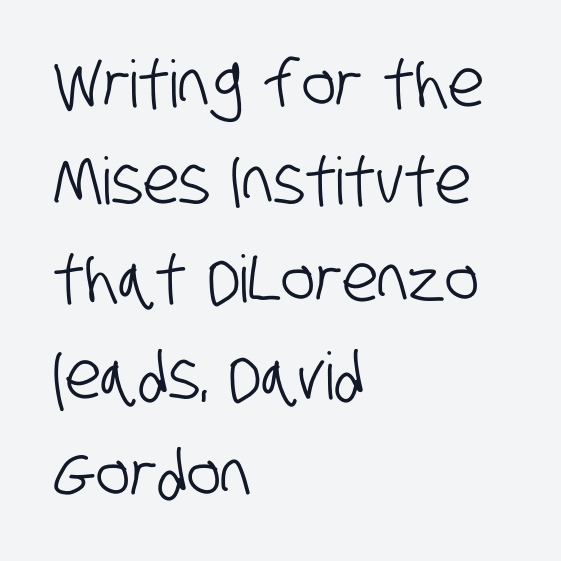
Q: Is the typeface a serif or a sans-serif typeface? A: Sans-serif.
Q: Is the text underlined? A: No.
Q: How is the paragraph aligned? A: Left-aligned.
Q: Is the spacing between letters normal or unusually wide? A: Normal.
Q: Is the spacing between lines tight, normal or loose? A: Normal.
Q: Width (condensed, normal, or wide)? A: Condensed.
Q: Stroke contrast? A: Low.
Q: x-height? A: Large.
Q: Monospaced? A: No.
